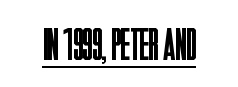
Q: Is the text bold? A: No.
Q: Is the text italic (slanted)? A: No, it is upright.
Q: Is the typeface a serif or a sans-serif typeface? A: Sans-serif.
Q: Is the text underlined? A: Yes.
Q: Is the spacing between letters normal or unusually wide? A: Normal.
Q: Width (condensed, normal, or wide)? A: Condensed.
Q: Stroke contrast? A: Low.
Q: x-height? A: Large.
Q: Monospaced? A: No.
